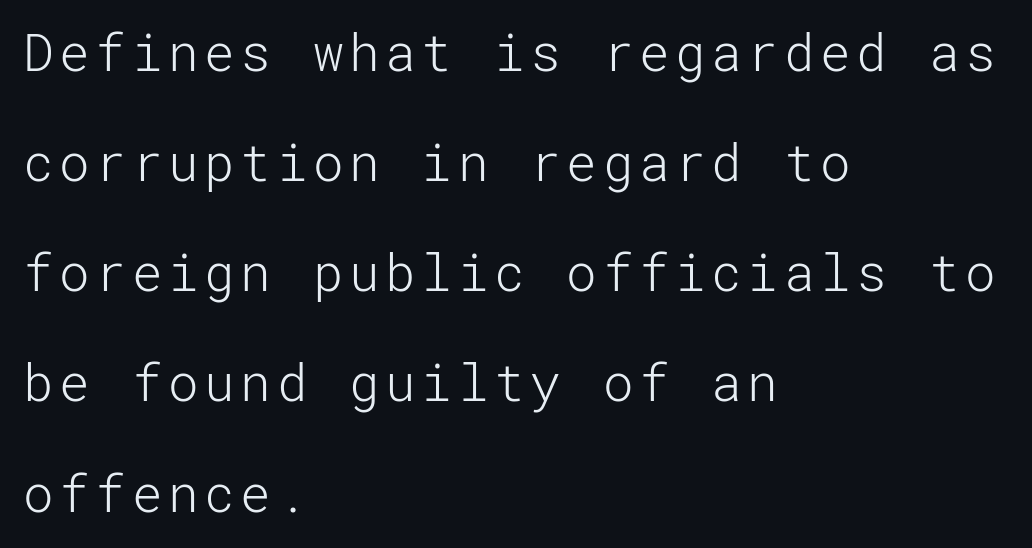
Is the stroke heavy? The answer is a plain regular-or-lighter. Nope, not italic — everything's standing straight. Look at the bottom of the vertical strokes: they stop flat, with no serifs. This rendering features lettering with no underline. If you drew a ruler down the left edge, every line would touch it. Successive baselines arrive slowly, with a big drop between each.
